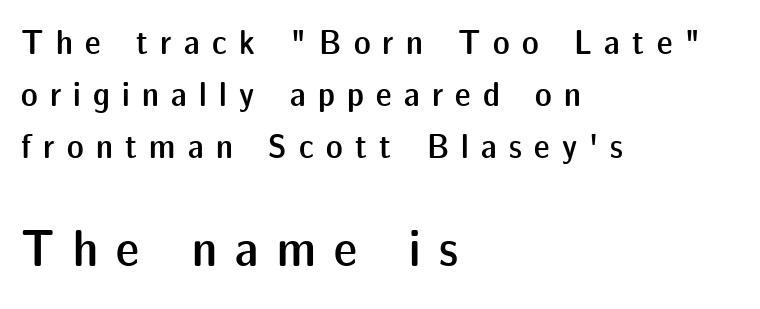
{"serif": "no", "italic": "no", "bold": "semi", "weight": "semibold", "width": "normal", "stroke_contrast": "low", "x_height": "medium", "monospaced": "no", "underline": "no", "align": "left", "line_spacing": "normal", "line_spacing_ratio": 1.48, "letter_spacing": "wide", "letter_spacing_em": 0.35, "larger_block": "second", "size_ratio": 1.49, "glyph_px": 52}
